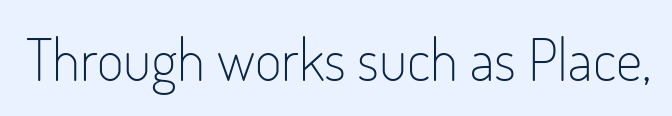
The image shows 58 px light, condensed sans-serif type, upright; set normal letter spacing, not underlined; low stroke contrast and a small x-height.
